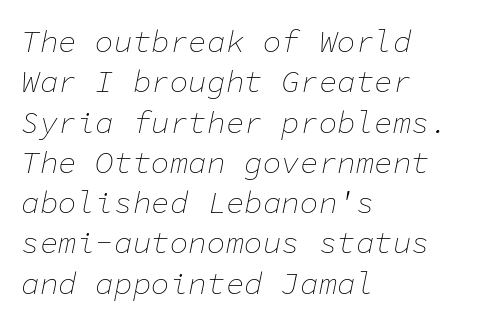
The image shows 31 px thin type, italic (leaning right), monospaced; set left-aligned, normal line spacing (1.3x), normal letter spacing, not underlined; low stroke contrast and a medium x-height.
